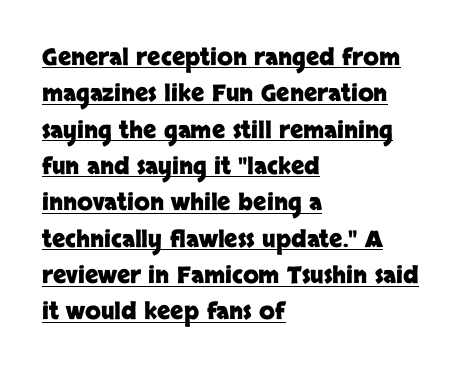
Honestly, the letter spacing is just normal — you wouldn't notice it. A dark, heavy texture on the line: the type is bold. A typesetter would call this leading conventional body-copy spacing. It's the straight-up-and-down kind of type. Horizontally, the lines are justified to the leading edge only.
